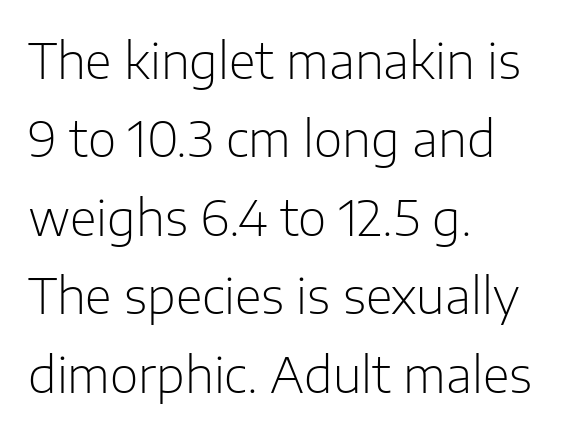
Bare-footed words on every line. Vertical spacing — default. Varying glyph widths throughout — classic text-font behaviour. This sample uses an upright cut, with every glyph sitting square on the baseline. No heavy texture on the line: the type isn't bold.
